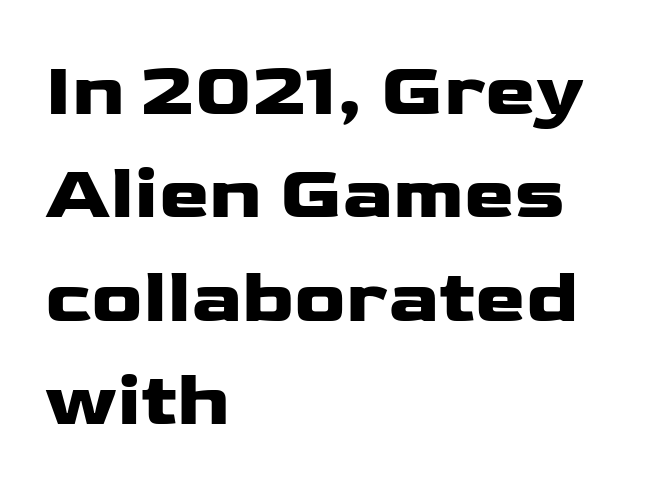
The image shows 76 px heavy, wide sans-serif type, upright; set left-aligned, normal line spacing (1.36x), normal letter spacing, not underlined; low stroke contrast and a medium x-height.
